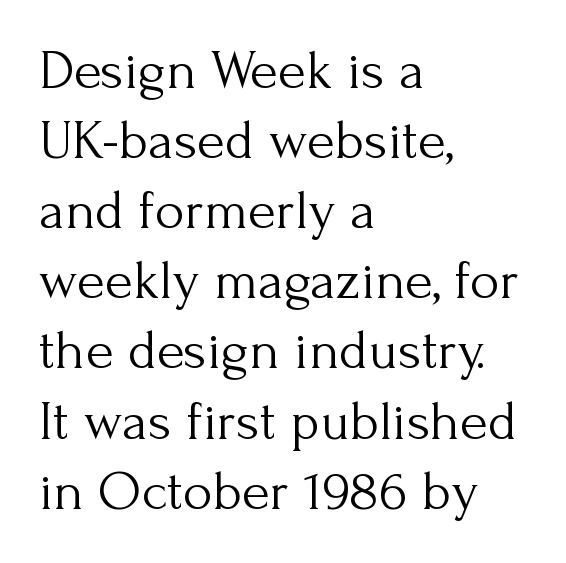
The image shows 57 px light serif type, upright; set left-aligned, line spacing 1.23x, normal letter spacing, not underlined; medium stroke contrast and a small x-height.
